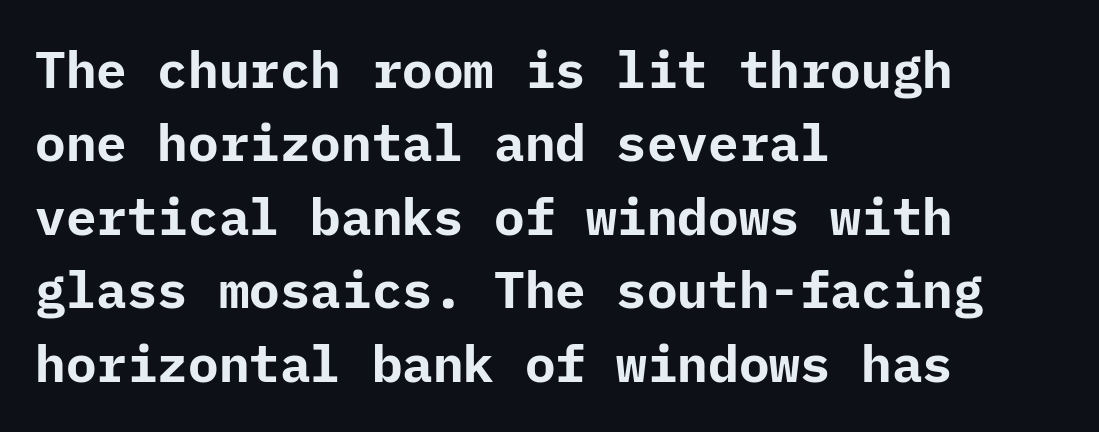
{"serif": "no", "italic": "no", "bold": "yes", "weight": "bold", "width": "normal", "stroke_contrast": "low", "x_height": "medium", "underline": "no", "align": "left", "line_spacing": "normal", "line_spacing_ratio": 1.44, "letter_spacing": "normal", "letter_spacing_em": 0.0, "glyph_px": 51}
